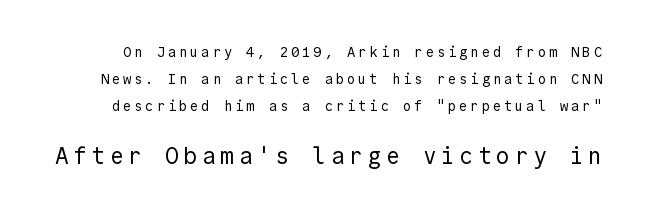
What's the leading like? Stretched, with rows far apart. You get the small type first, then a jump to larger type. You could only call the tracking loose — the letters float apart. Posture: vertical.
